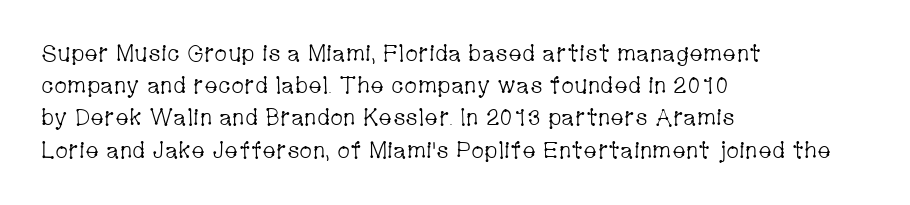
Regarding leading, the lines here are spaced in the standard way. The setting favours the left margin, as ordinary paragraphs usually do. The typeface has the unassuming heft of standard copy or less. The tracking reads as untouched default to a designer's eye. Type without underlining. Vertical strokes here are truly vertical.
